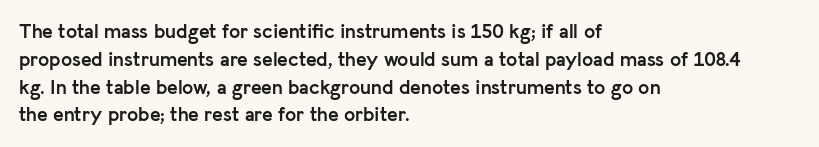
{"italic": "no", "bold": "yes", "underline": "no", "align": "left", "line_spacing": "normal", "line_spacing_ratio": 1.39, "letter_spacing": "normal", "letter_spacing_em": 0.0, "glyph_px": 20}
